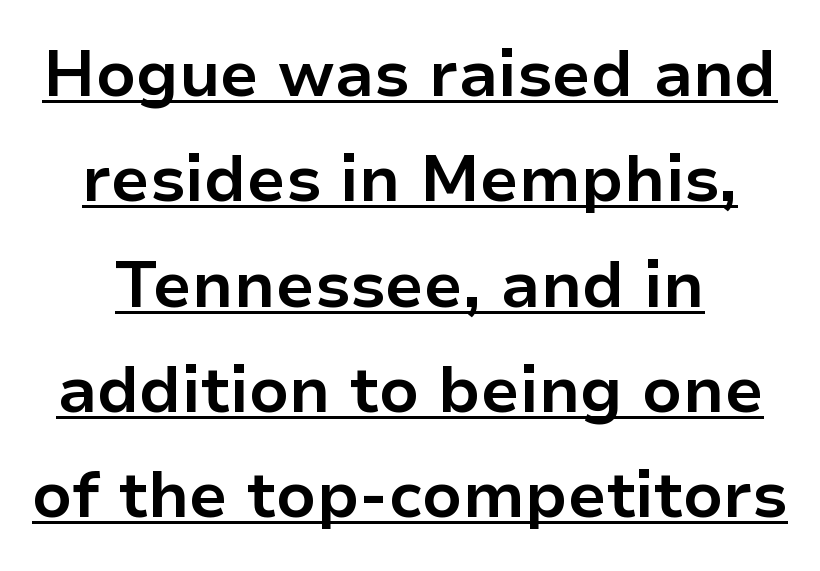
{"serif": "no", "italic": "no", "bold": "yes", "weight": "bold", "width": "normal", "stroke_contrast": "low", "x_height": "medium", "monospaced": "no", "underline": "yes", "line_spacing": "normal", "line_spacing_ratio": 1.62, "letter_spacing": "normal", "letter_spacing_em": 0.0, "glyph_px": 65}
